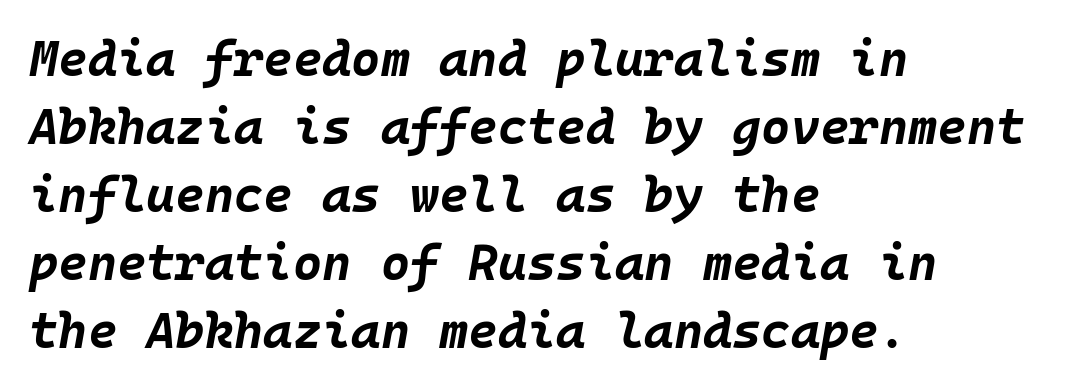
Q: Is the text bold? A: Yes.
Q: Is the text italic (slanted)? A: Yes, it leans right by about 10 degrees.
Q: Is the text underlined? A: No.
Q: How is the paragraph aligned? A: Left-aligned.
Q: Is the spacing between letters normal or unusually wide? A: Normal.
Q: Is the spacing between lines tight, normal or loose? A: Normal.
Q: Width (condensed, normal, or wide)? A: Normal.
Q: Stroke contrast? A: Low.
Q: x-height? A: Large.
Q: Monospaced? A: Yes.
